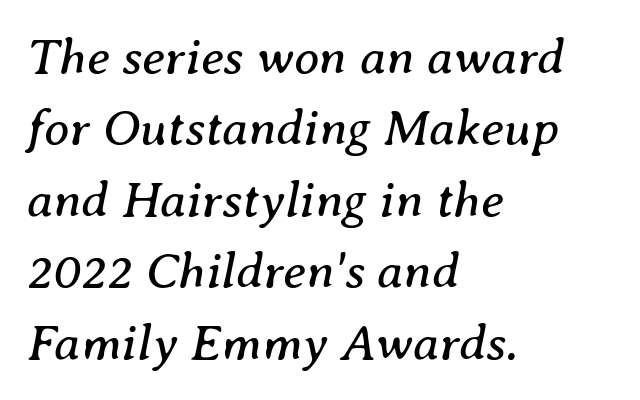
{"serif": "yes", "italic": "yes", "lean": "right", "slant_degrees": 8, "bold": "no", "weight": "regular", "width": "normal", "stroke_contrast": "medium", "x_height": "medium", "monospaced": "no", "underline": "no", "align": "left", "line_spacing": "normal", "line_spacing_ratio": 1.4, "letter_spacing": "normal", "letter_spacing_em": 0.0, "glyph_px": 51}
